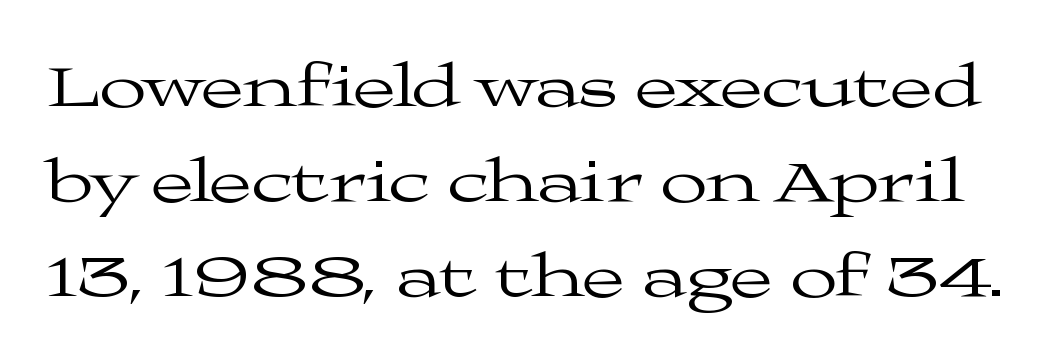
Q: Is the text bold? A: No.
Q: Is the text italic (slanted)? A: No, it is upright.
Q: Is the typeface a serif or a sans-serif typeface? A: Serif.
Q: Is the text underlined? A: No.
Q: Is the spacing between letters normal or unusually wide? A: Normal.
Q: Is the spacing between lines tight, normal or loose? A: Normal.
Q: Width (condensed, normal, or wide)? A: Wide.
Q: Stroke contrast? A: Medium.
Q: x-height? A: Medium.
Q: Monospaced? A: No.
